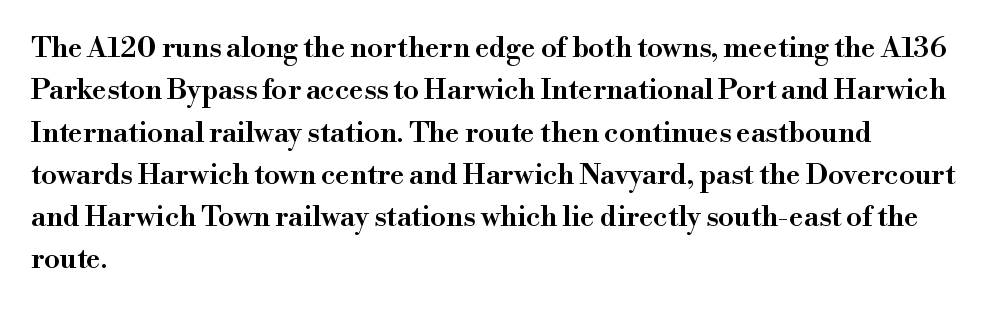
Q: Is the text bold? A: Semi-bold.
Q: Is the text italic (slanted)? A: No, it is upright.
Q: Is the typeface a serif or a sans-serif typeface? A: Serif.
Q: Is the text underlined? A: No.
Q: How is the paragraph aligned? A: Left-aligned.
Q: Is the spacing between letters normal or unusually wide? A: Normal.
Q: Is the spacing between lines tight, normal or loose? A: Normal.
Q: Width (condensed, normal, or wide)? A: Normal.
Q: Stroke contrast? A: High.
Q: x-height? A: Small.
Q: Monospaced? A: No.
